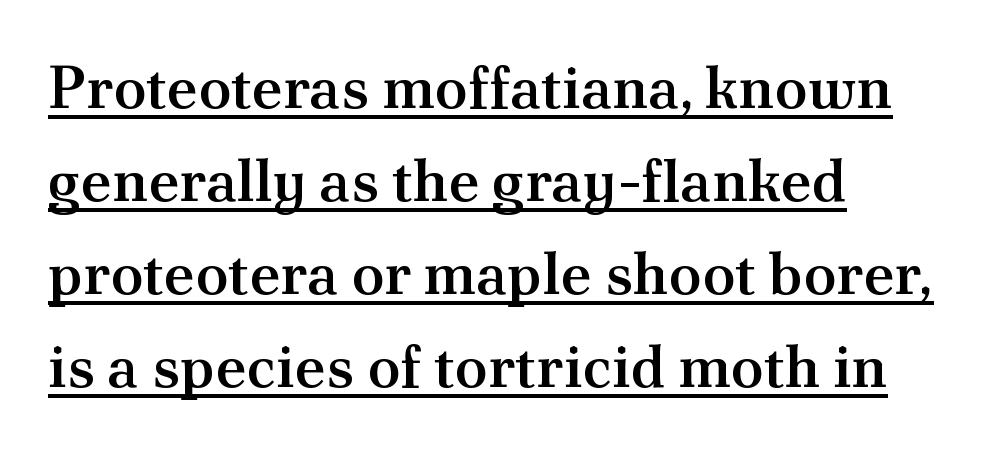
Q: Is the text bold? A: Semi-bold.
Q: Is the text italic (slanted)? A: No, it is upright.
Q: Is the typeface a serif or a sans-serif typeface? A: Serif.
Q: Is the text underlined? A: Yes.
Q: How is the paragraph aligned? A: Left-aligned.
Q: Is the spacing between letters normal or unusually wide? A: Normal.
Q: Is the spacing between lines tight, normal or loose? A: Normal.
Q: Width (condensed, normal, or wide)? A: Normal.
Q: Stroke contrast? A: Medium.
Q: x-height? A: Small.
Q: Monospaced? A: No.
